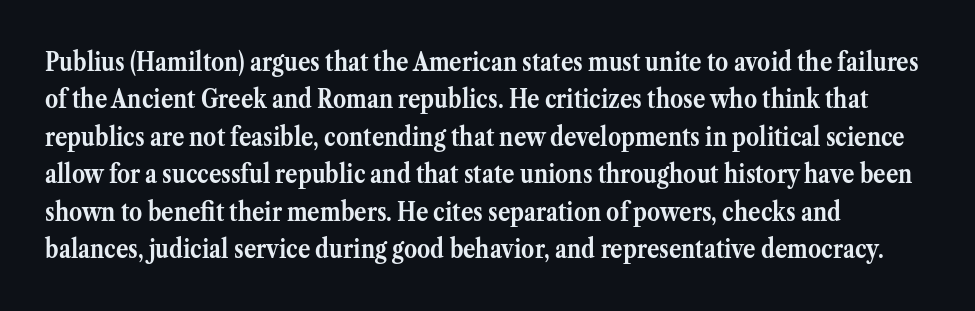
When letters stand straight like this, we call the style roman or upright. A clean baseline with only descenders dipping below it. Horizontally, the lines are justified to the leading edge only. Is there much room between lines? A standard amount, neither cramped nor airy.
